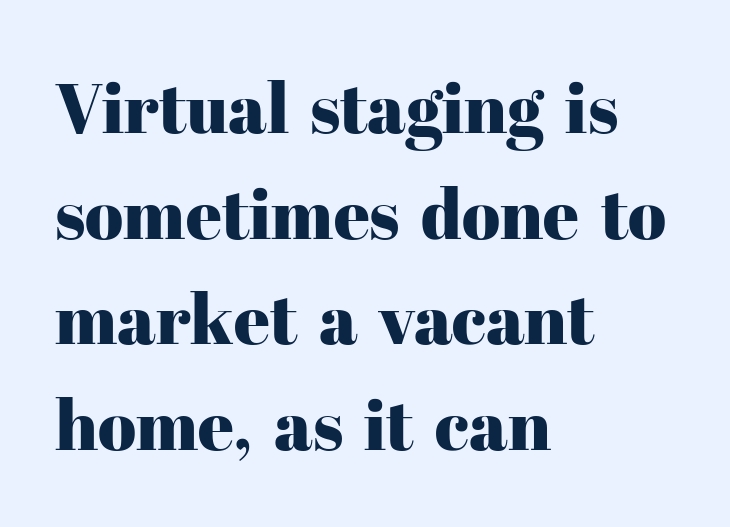
Q: Is the text italic (slanted)? A: No, it is upright.
Q: Is the typeface a serif or a sans-serif typeface? A: Serif.
Q: Is the text underlined? A: No.
Q: How is the paragraph aligned? A: Left-aligned.
Q: Is the spacing between letters normal or unusually wide? A: Normal.
Q: Is the spacing between lines tight, normal or loose? A: Normal.
Q: Width (condensed, normal, or wide)? A: Normal.
Q: Stroke contrast? A: High.
Q: x-height? A: Medium.
Q: Monospaced? A: No.
